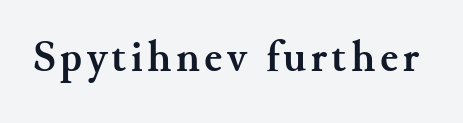
The image shows 44 px semibold serif type, upright; set not underlined; medium stroke contrast and a small x-height.
